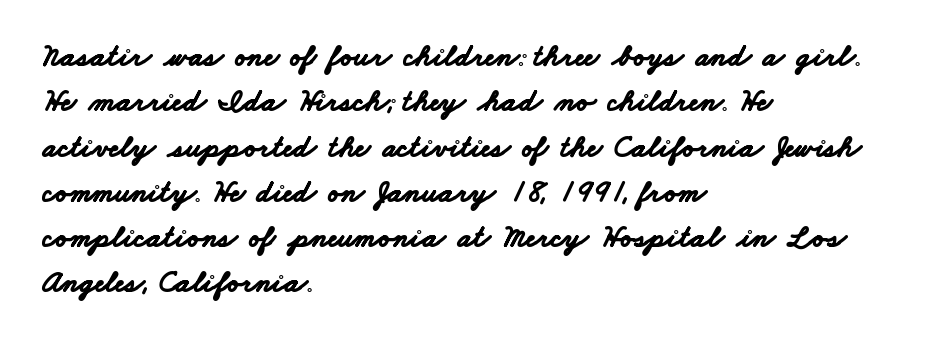
The image shows 31 px bold, wide sans-serif type; set left-aligned, normal line spacing (1.46x), normal letter spacing, not underlined; low stroke contrast and a small x-height.
